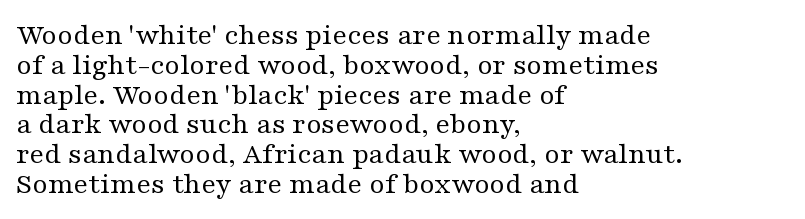
{"serif": "yes", "italic": "no", "bold": "no", "weight": "regular", "width": "wide", "stroke_contrast": "medium", "x_height": "medium", "monospaced": "no", "underline": "no", "align": "left", "line_spacing": "tight", "line_spacing_ratio": 0.96, "letter_spacing": "normal", "letter_spacing_em": 0.0, "glyph_px": 31}
